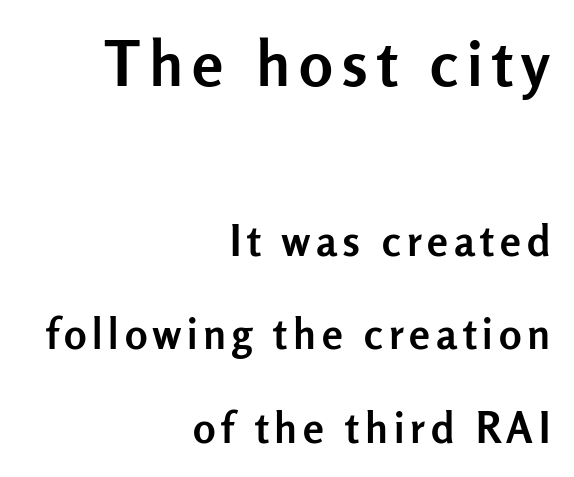
Q: Is the text bold? A: Yes.
Q: Is the text italic (slanted)? A: No, it is upright.
Q: Is the typeface a serif or a sans-serif typeface? A: Sans-serif.
Q: Is the text underlined? A: No.
Q: How is the paragraph aligned? A: Right-aligned.
Q: Is the spacing between lines tight, normal or loose? A: Loose.
Q: Which block of text is set in a larger size, the first (top) or the second (bottom)? A: The first (top) one.
Q: Width (condensed, normal, or wide)? A: Normal.
Q: Stroke contrast? A: Low.
Q: x-height? A: Medium.
Q: Monospaced? A: No.
